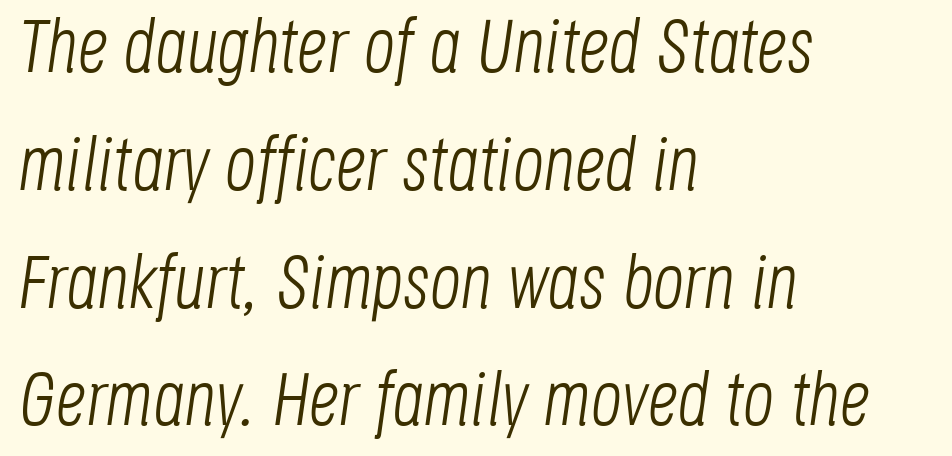
This sample has the flowing, uneven cadence of proportional lettering. Emphasis-style slanted type is in use. The letters sit at their default tracking, neither squeezed nor spread. Lines of text with bare space underneath. The vertical gap from one line to the next is medium. Typeset ragged right — the left edge is the straight one.
